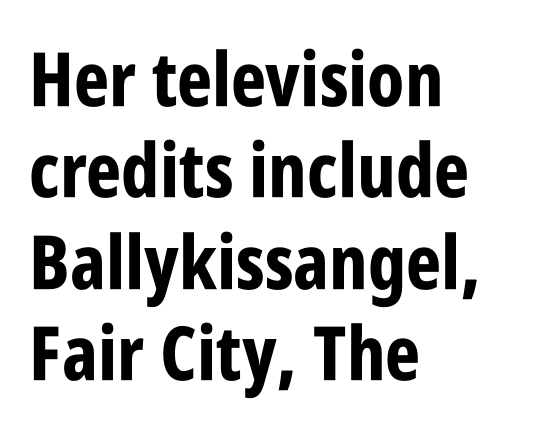
{"serif": "no", "italic": "no", "bold": "yes", "weight": "bold", "width": "condensed", "stroke_contrast": "low", "x_height": "large", "monospaced": "no", "underline": "no", "align": "left", "line_spacing_ratio": 1.22, "letter_spacing": "normal", "letter_spacing_em": 0.0, "glyph_px": 75}
